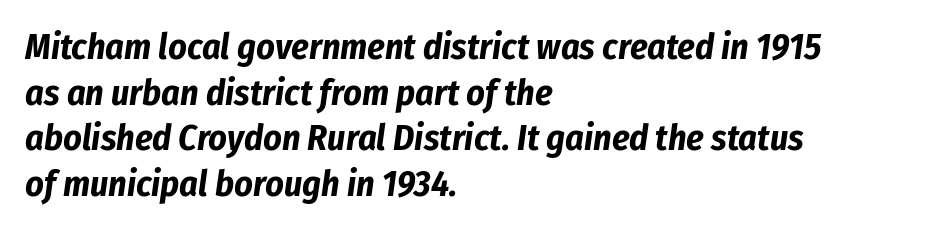
Q: Is the text bold? A: Yes.
Q: Is the text italic (slanted)? A: Yes, it leans right by about 8 degrees.
Q: Is the text underlined? A: No.
Q: How is the paragraph aligned? A: Left-aligned.
Q: Is the spacing between letters normal or unusually wide? A: Normal.
Q: Is the spacing between lines tight, normal or loose? A: Normal.
Q: Width (condensed, normal, or wide)? A: Condensed.
Q: Stroke contrast? A: Low.
Q: x-height? A: Medium.
Q: Monospaced? A: No.
